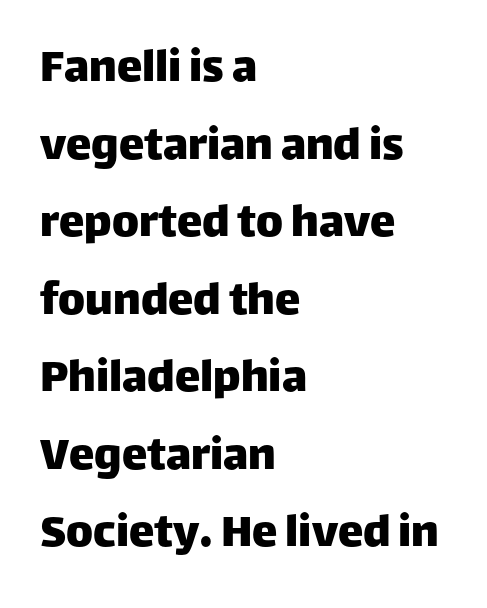
{"serif": "no", "italic": "no", "width": "normal", "stroke_contrast": "low", "x_height": "large", "monospaced": "no", "underline": "no", "align": "left", "line_spacing": "normal", "line_spacing_ratio": 1.52, "letter_spacing": "normal", "letter_spacing_em": 0.0, "glyph_px": 51}
